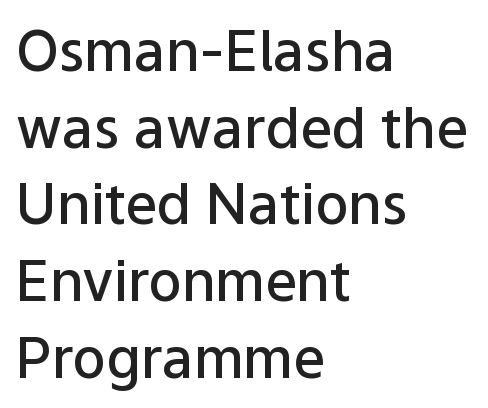
{"serif": "no", "italic": "no", "bold": "semi", "weight": "semibold", "width": "normal", "stroke_contrast": "low", "x_height": "medium", "monospaced": "no", "underline": "no", "align": "left", "line_spacing": "normal", "line_spacing_ratio": 1.37, "letter_spacing": "normal", "letter_spacing_em": 0.0, "glyph_px": 56}
